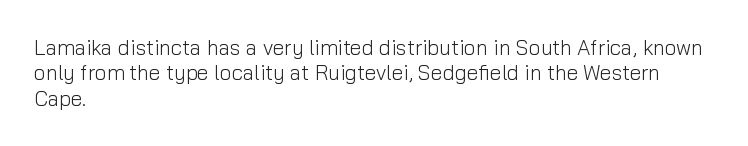
Q: Is the text bold? A: No.
Q: Is the text italic (slanted)? A: No, it is upright.
Q: Is the text underlined? A: No.
Q: How is the paragraph aligned? A: Left-aligned.
Q: Is the spacing between letters normal or unusually wide? A: Normal.
